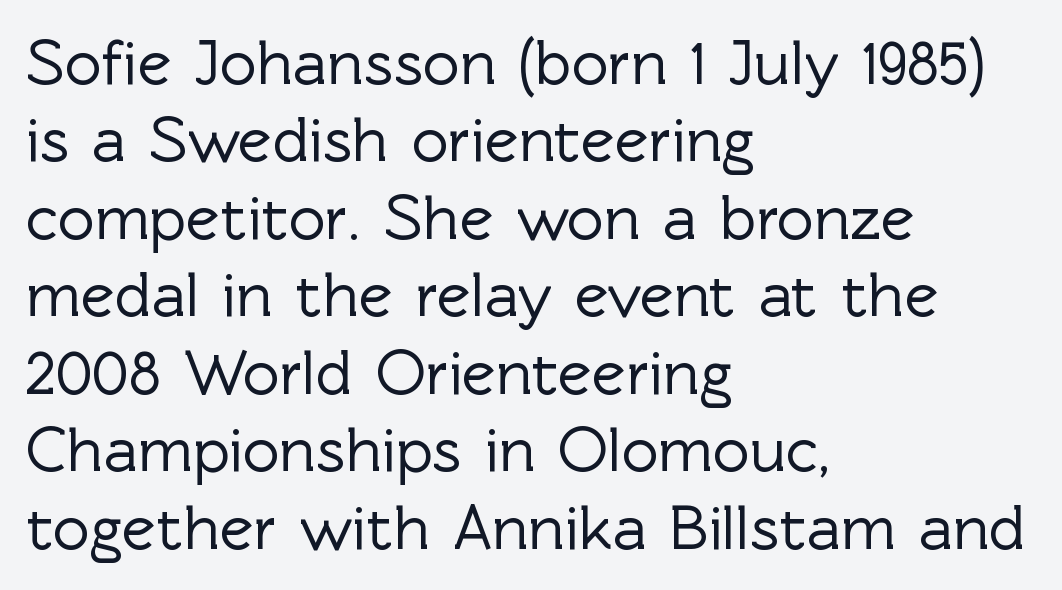
Character widths vary here, with narrow letters taking less room than wide ones. It's the straight-up-and-down kind of type. Does the type have serifs? No, each stem ends abruptly. Each line starts at the same left margin while the right side varies.
